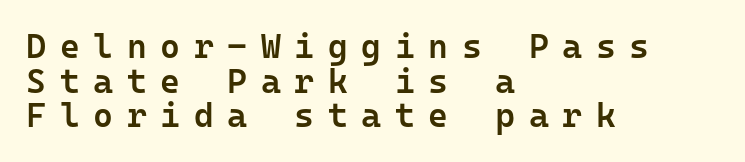
{"serif": "no", "italic": "no", "bold": "semi", "weight": "semibold", "width": "normal", "stroke_contrast": "low", "x_height": "medium", "monospaced": "yes", "underline": "no", "align": "left", "line_spacing": "tight", "line_spacing_ratio": 1.02, "letter_spacing": "wide", "letter_spacing_em": 0.4, "glyph_px": 34}
